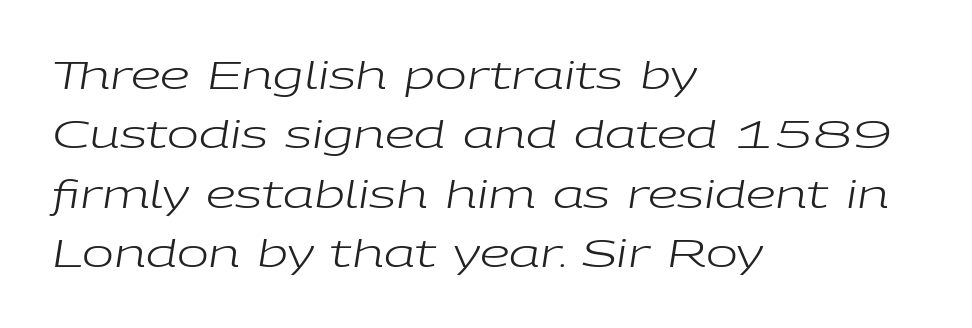
{"italic": "yes", "lean": "right", "slant_degrees": 9, "bold": "no", "weight": "regular", "width": "wide", "stroke_contrast": "low", "x_height": "medium", "monospaced": "no", "underline": "no", "align": "left", "line_spacing": "normal", "line_spacing_ratio": 1.56, "letter_spacing": "normal", "letter_spacing_em": 0.0, "glyph_px": 38}
